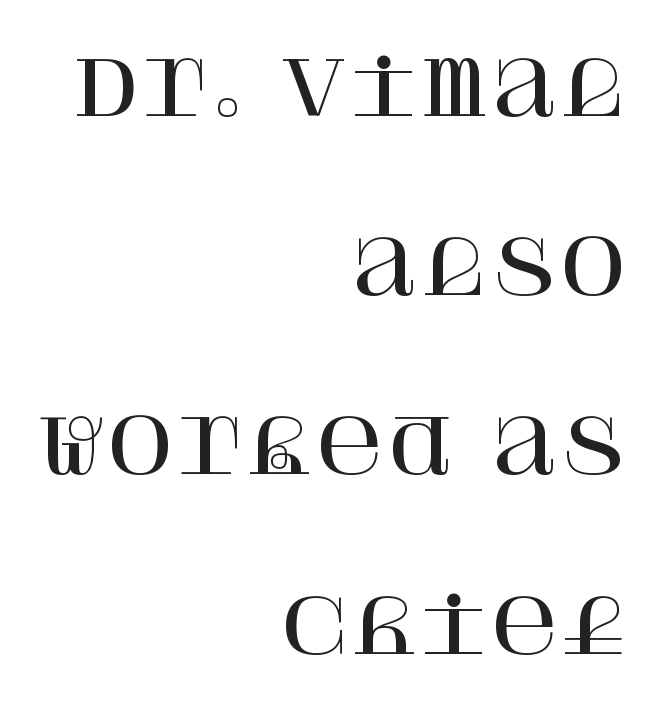
The image shows 75 px serif type, upright; set right-aligned, loose line spacing (2.39x), normal letter spacing, not underlined; high stroke contrast and a large x-height.
